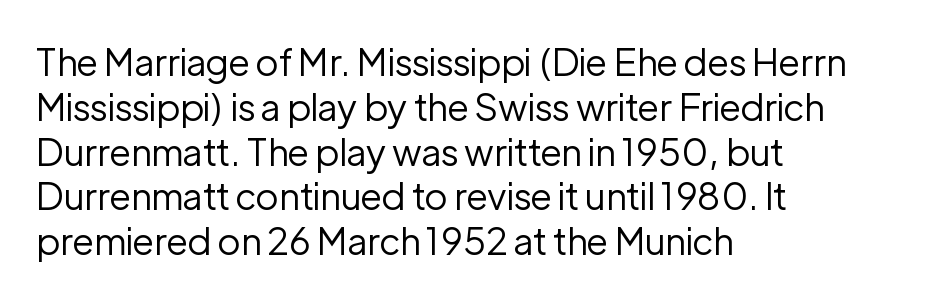
Q: Is the text bold? A: No.
Q: Is the text italic (slanted)? A: No, it is upright.
Q: Is the typeface a serif or a sans-serif typeface? A: Sans-serif.
Q: Is the text underlined? A: No.
Q: How is the paragraph aligned? A: Left-aligned.
Q: Is the spacing between letters normal or unusually wide? A: Normal.
Q: Width (condensed, normal, or wide)? A: Normal.
Q: Stroke contrast? A: Low.
Q: x-height? A: Medium.
Q: Monospaced? A: No.
